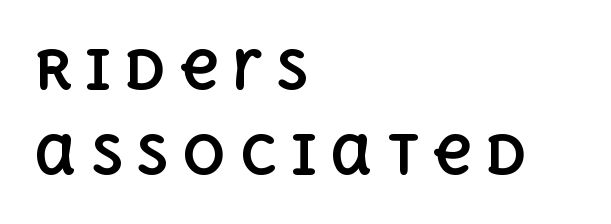
Q: Is the text bold? A: Yes.
Q: Is the text italic (slanted)? A: No, it is upright.
Q: Is the text underlined? A: No.
Q: How is the paragraph aligned? A: Left-aligned.
Q: Is the spacing between letters normal or unusually wide? A: Unusually wide.
Q: Is the spacing between lines tight, normal or loose? A: Normal.
Q: Width (condensed, normal, or wide)? A: Normal.
Q: x-height? A: Large.
Q: Monospaced? A: No.
